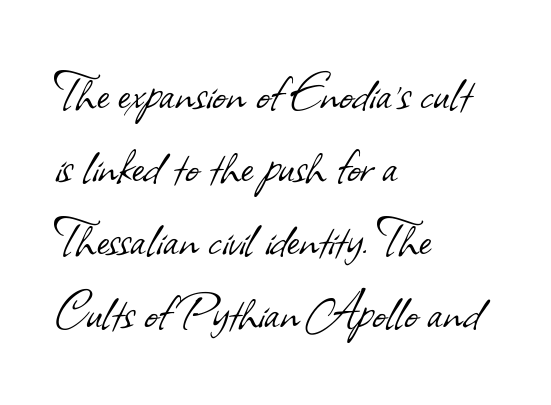
Q: Is the text bold? A: No.
Q: Is the typeface a serif or a sans-serif typeface? A: Sans-serif.
Q: Is the text underlined? A: No.
Q: How is the paragraph aligned? A: Left-aligned.
Q: Is the spacing between letters normal or unusually wide? A: Normal.
Q: Is the spacing between lines tight, normal or loose? A: Normal.
Q: Width (condensed, normal, or wide)? A: Normal.
Q: Stroke contrast? A: Low.
Q: x-height? A: Small.
Q: Monospaced? A: No.
